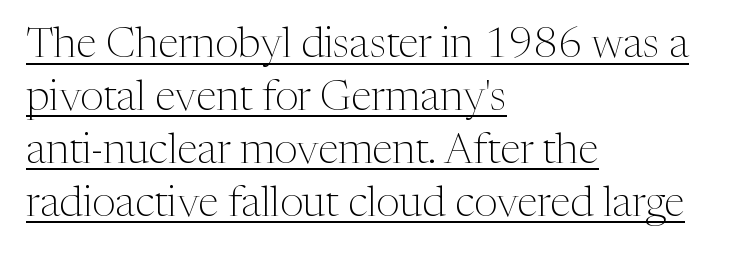
The image shows 42 px light serif type, upright; set left-aligned, normal line spacing (1.26x), normal letter spacing, underlined; medium stroke contrast and a medium x-height.
